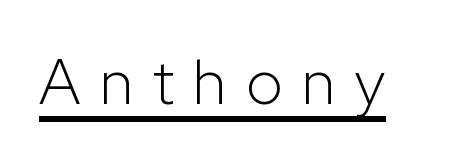
{"serif": "no", "italic": "no", "bold": "no", "weight": "light", "width": "normal", "stroke_contrast": "low", "x_height": "medium", "monospaced": "no", "underline": "yes", "letter_spacing": "wide", "letter_spacing_em": 0.31, "glyph_px": 63}
